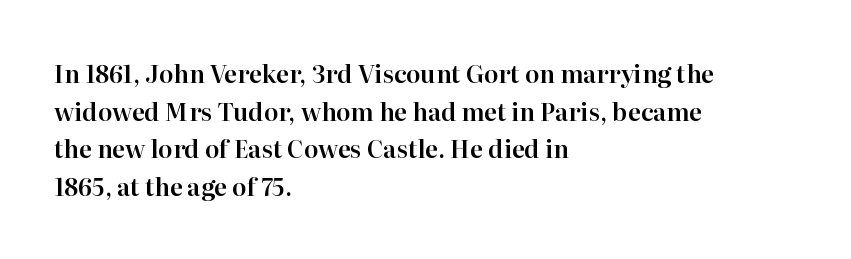
{"italic": "no", "underline": "no", "align": "left", "line_spacing": "normal", "line_spacing_ratio": 1.57, "letter_spacing": "normal", "letter_spacing_em": 0.0, "glyph_px": 24}
